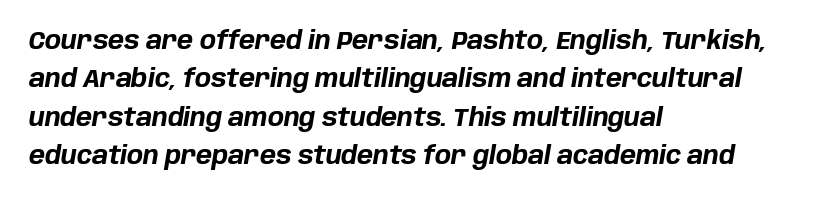
One glance says typical: line gaps are just what's usual. The words here are not underlined. Each line starts at the same left margin while the right side varies. Posture: slanted.
